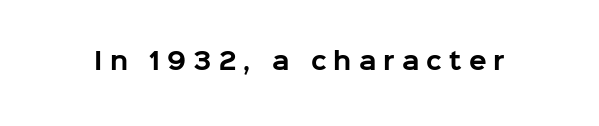
Q: Is the text bold? A: Yes.
Q: Is the text italic (slanted)? A: No, it is upright.
Q: Is the text underlined? A: No.
Q: Is the spacing between letters normal or unusually wide? A: Unusually wide.
